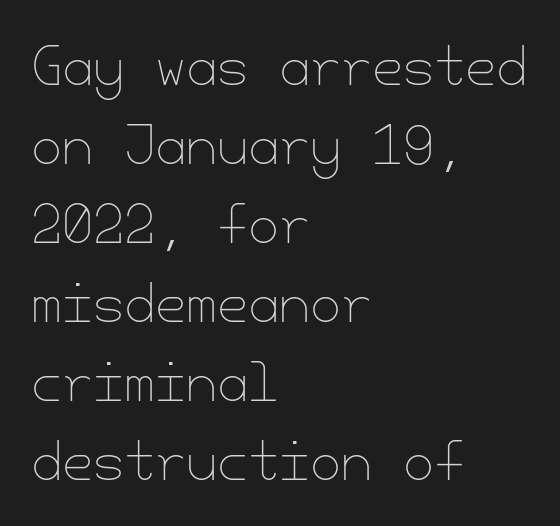
The image shows 50 px thin type, upright; set left-aligned, normal line spacing (1.58x), normal letter spacing, not underlined; low stroke contrast and a small x-height.
